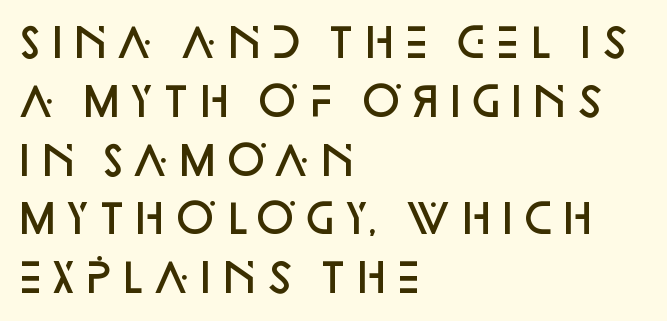
{"serif": "no", "italic": "no", "bold": "semi", "weight": "semibold", "width": "normal", "stroke_contrast": "low", "x_height": "large", "monospaced": "no", "underline": "no", "align": "left", "line_spacing": "normal", "line_spacing_ratio": 1.47, "letter_spacing": "normal", "letter_spacing_em": 0.0, "glyph_px": 40}
